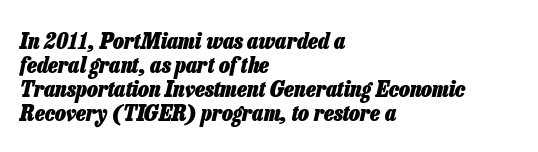
Q: Is the text bold? A: Yes.
Q: Is the text italic (slanted)? A: Yes, it leans right by about 13 degrees.
Q: Is the text underlined? A: No.
Q: How is the paragraph aligned? A: Left-aligned.
Q: Is the spacing between letters normal or unusually wide? A: Normal.
Q: Is the spacing between lines tight, normal or loose? A: Tight.
